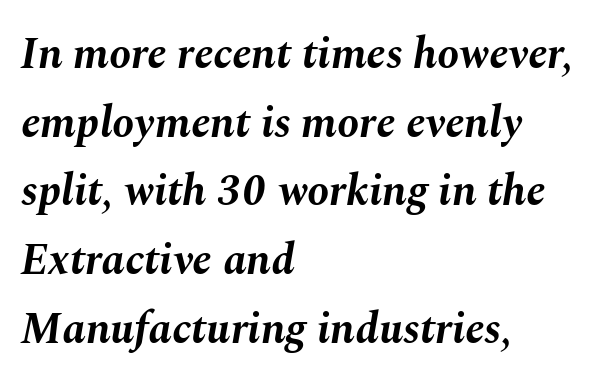
Line starts are locked; line ends wander. No word sits above an underline. The typography opts for an oblique posture over an upright one. What weight is shown? A full bold with thick strokes. This block has exactly the height ordinary leading produces.
